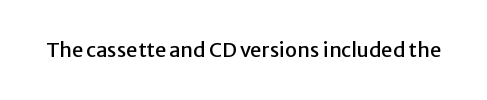
Q: Is the text italic (slanted)? A: No, it is upright.
Q: Is the text underlined? A: No.
Q: Is the spacing between letters normal or unusually wide? A: Normal.
